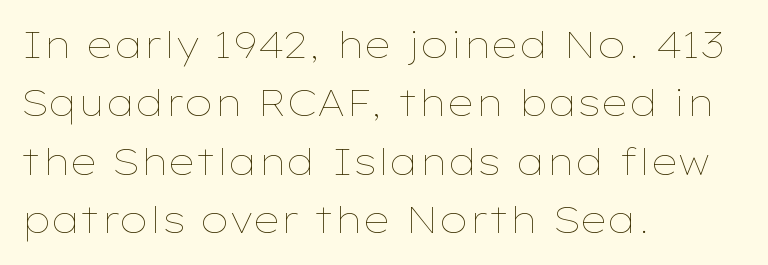
Between one letter and the next there's only the usual sliver of space. Looks like regular typesetting: each glyph gets only the width it needs. It's the straight-up-and-down kind of type. Stroke mass is kept to a normal reading level or below.
